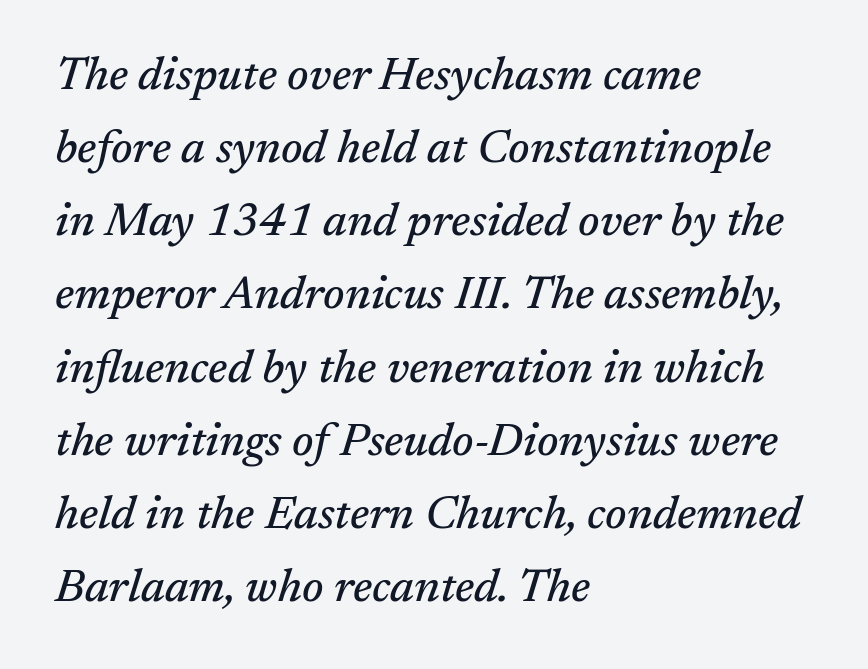
{"serif": "yes", "italic": "yes", "lean": "right", "slant_degrees": 17, "width": "normal", "stroke_contrast": "medium", "x_height": "medium", "monospaced": "no", "underline": "no", "align": "left", "line_spacing": "normal", "line_spacing_ratio": 1.59, "letter_spacing": "normal", "letter_spacing_em": 0.0, "glyph_px": 46}
